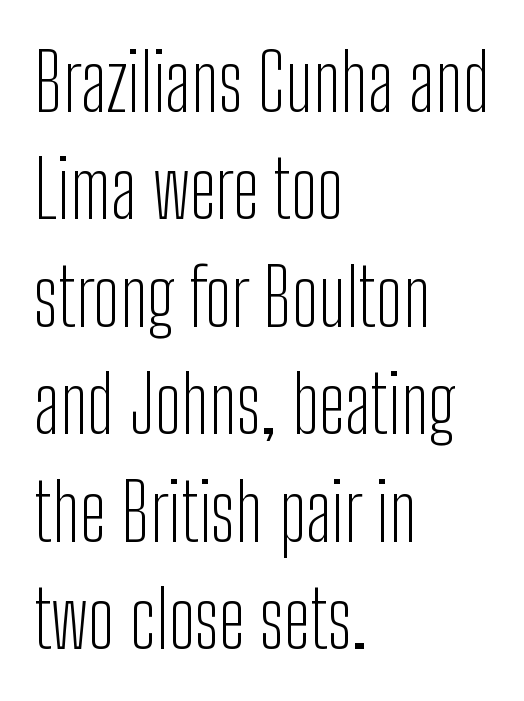
This block has exactly the height ordinary leading produces. Check under the words: just untouched page. Leftover space on each line is placed entirely after the last word. The rendering keeps characters at their native spacing. The cut favours lightness, reaching ordinary text weight at its darkest.
